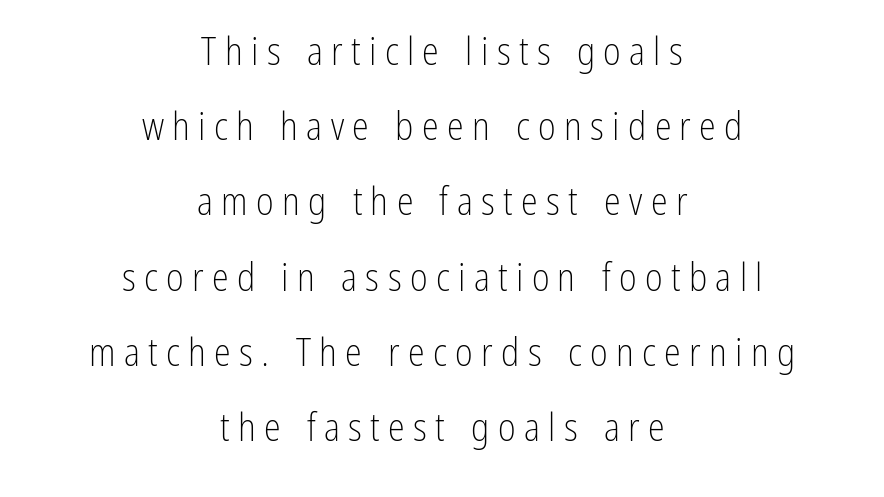
The letterforms sit at book weight or below. The face used here is proportionally spaced, like ordinary book or web type. The lettering holds an erect, upright posture throughout. Widely set lines give the paragraph a tall, airy silhouette. To sum up the face: it is a sans, with no serifs.
